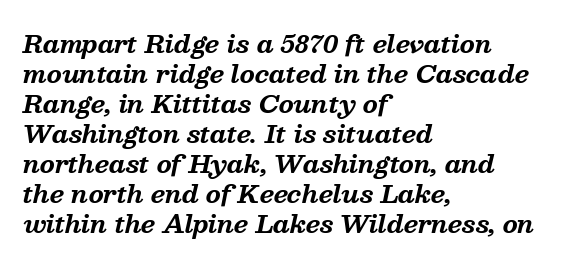
{"italic": "yes", "lean": "right", "slant_degrees": 13, "bold": "yes", "underline": "no", "align": "left", "line_spacing": "normal", "line_spacing_ratio": 1.25, "letter_spacing": "normal", "letter_spacing_em": 0.0, "glyph_px": 24}
